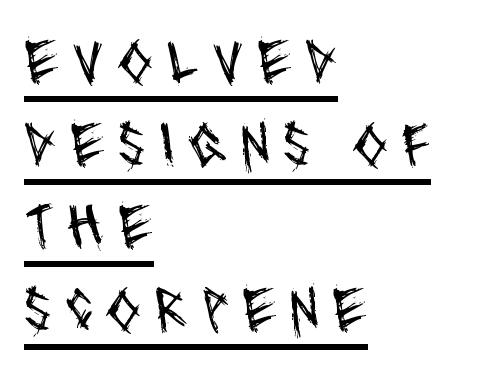
The image shows 64 px regular-weight, condensed sans-serif type; set left-aligned, normal line spacing (1.29x), unusually wide letter spacing (+0.2 em), underlined; medium stroke contrast and a large x-height.
